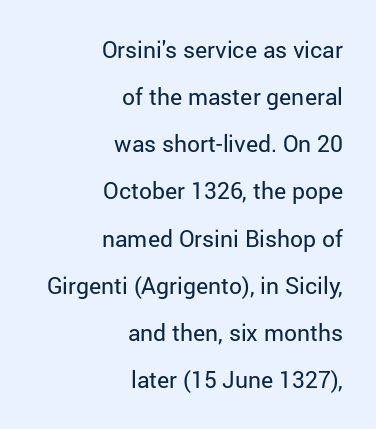
The axis of the letterforms is exactly vertical. Horizontal alignment here is rightward, an uncommon choice for prose. Tracking value appears to be zero — textbook default spacing. The weight would be labelled regular, book, light, or lighter still. A typesetter would call this leading open, well beyond the default.
